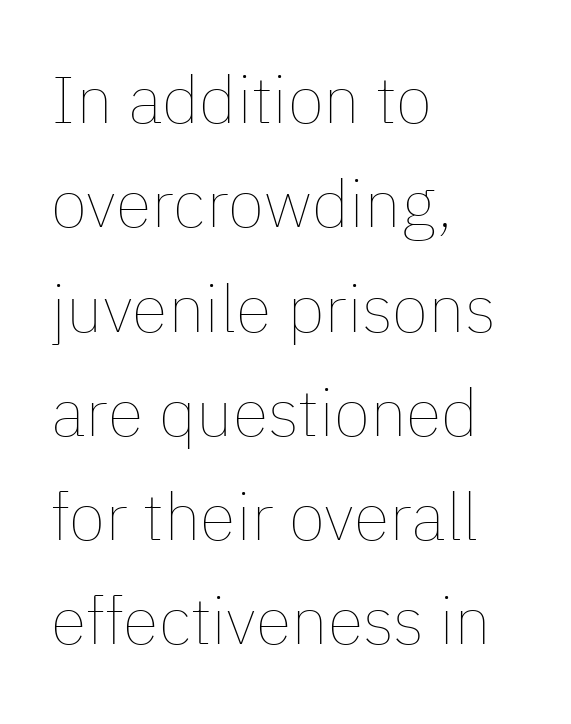
The image shows 66 px thin type, upright; set left-aligned, normal line spacing (1.58x), normal letter spacing, not underlined; low stroke contrast and a medium x-height.
